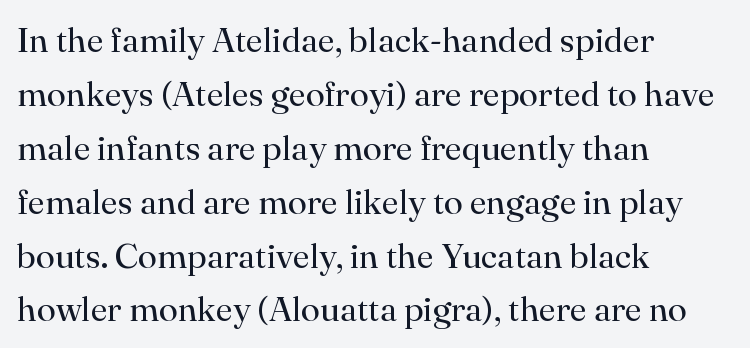
{"serif": "yes", "italic": "no", "bold": "no", "weight": "regular", "width": "normal", "stroke_contrast": "high", "x_height": "small", "monospaced": "no", "underline": "no", "align": "left", "line_spacing": "normal", "line_spacing_ratio": 1.54, "letter_spacing": "normal", "letter_spacing_em": 0.0, "glyph_px": 35}
